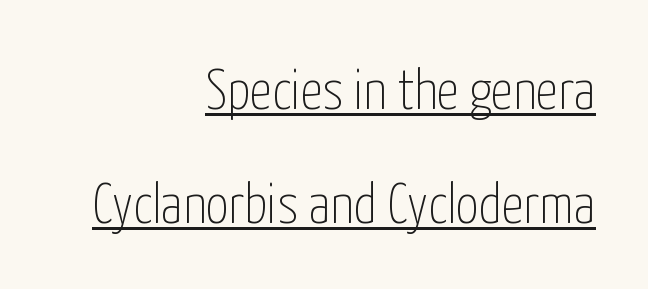
{"serif": "no", "italic": "no", "bold": "no", "weight": "thin", "width": "condensed", "stroke_contrast": "low", "x_height": "medium", "monospaced": "no", "underline": "yes", "align": "right", "line_spacing": "loose", "line_spacing_ratio": 2.04, "letter_spacing": "normal", "letter_spacing_em": 0.0, "glyph_px": 56}
